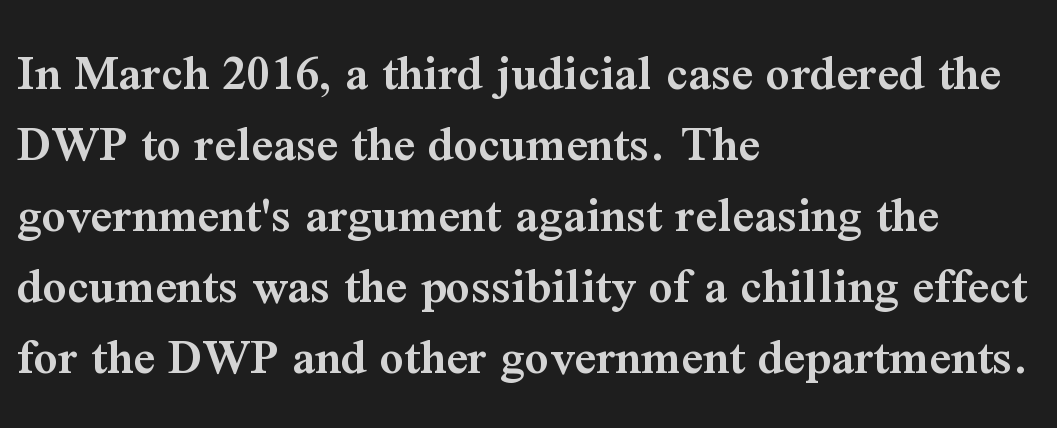
{"serif": "yes", "italic": "no", "bold": "semi", "weight": "semibold", "width": "normal", "stroke_contrast": "medium", "x_height": "medium", "monospaced": "no", "underline": "no", "align": "left", "line_spacing": "normal", "line_spacing_ratio": 1.34, "letter_spacing": "normal", "letter_spacing_em": 0.0, "glyph_px": 53}
